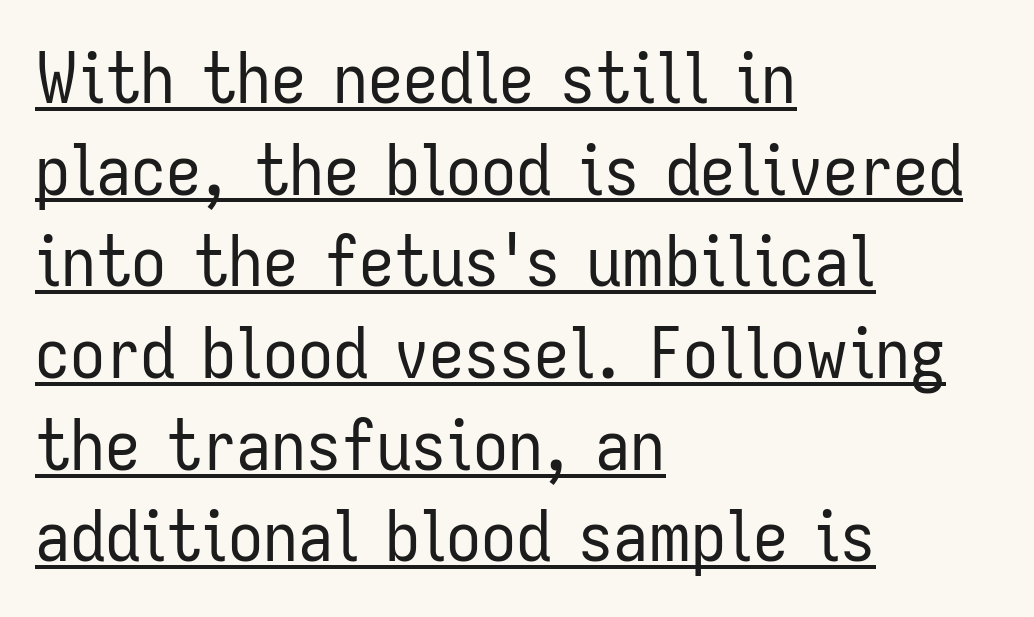
The image shows 70 px regular-weight, condensed sans-serif type, upright; set left-aligned, normal line spacing (1.31x), normal letter spacing, underlined; low stroke contrast and a medium x-height.
